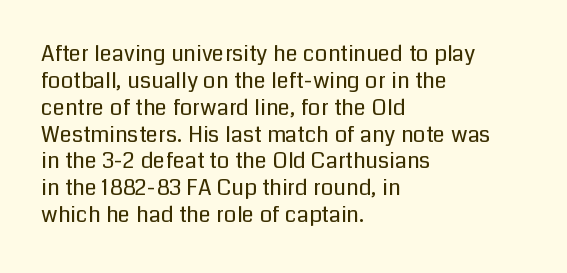
Q: Is the text bold? A: No.
Q: Is the text italic (slanted)? A: No, it is upright.
Q: Is the text underlined? A: No.
Q: How is the paragraph aligned? A: Left-aligned.
Q: Is the spacing between letters normal or unusually wide? A: Normal.
